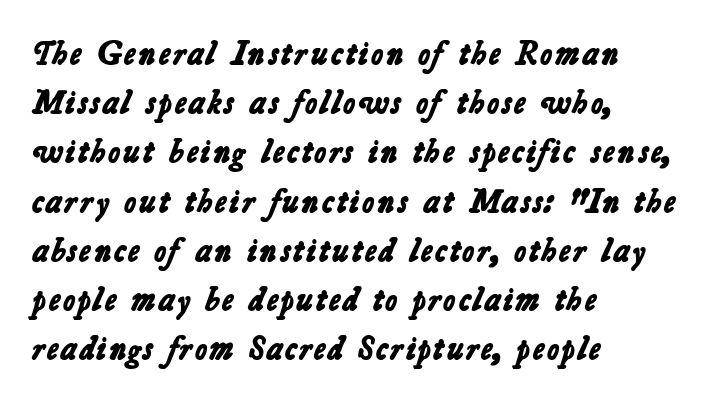
Vertically, the passage feels balanced, rows spaced as you'd expect. This rendering leaves character spacing at its baseline value. Each letter's strokes conclude bluntly, with no projecting serifs. Think of a printed novel: that variable character pitch is what you see here. Left-aligned paragraph, ragged on the right.
